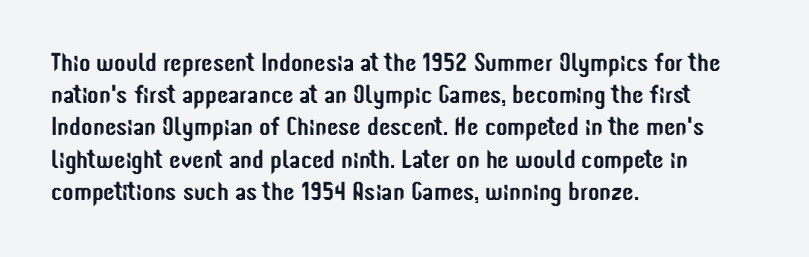
Q: Is the text italic (slanted)? A: No, it is upright.
Q: Is the text underlined? A: No.
Q: How is the paragraph aligned? A: Left-aligned.
Q: Is the spacing between letters normal or unusually wide? A: Normal.
